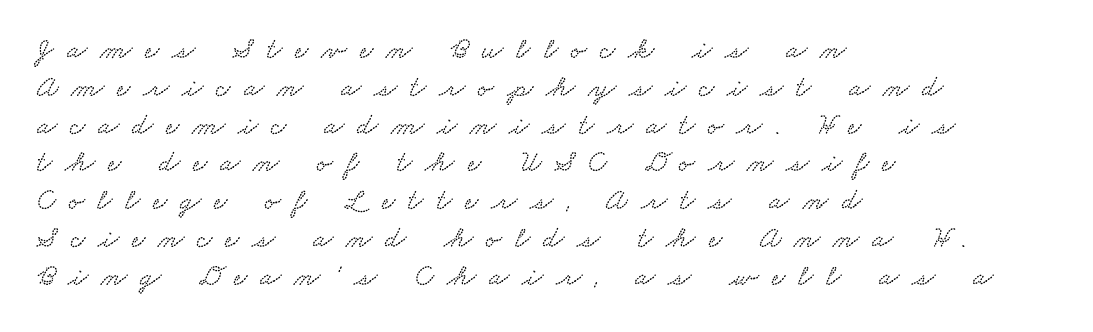
The image shows 30 px wide type; set left-aligned, normal line spacing (1.26x), unusually wide letter spacing (+0.43 em), not underlined; low stroke contrast and a small x-height.
